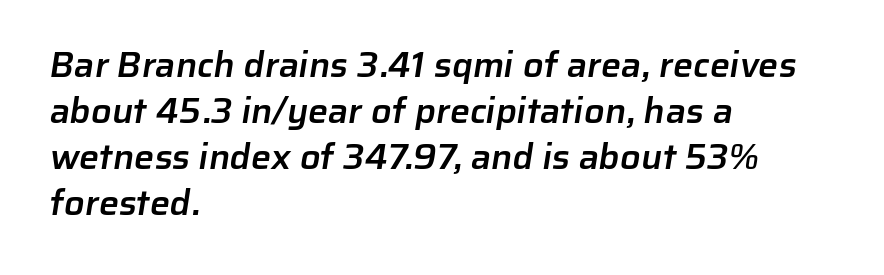
Q: Is the text bold? A: Semi-bold.
Q: Is the typeface a serif or a sans-serif typeface? A: Sans-serif.
Q: Is the text underlined? A: No.
Q: How is the paragraph aligned? A: Left-aligned.
Q: Is the spacing between letters normal or unusually wide? A: Normal.
Q: Is the spacing between lines tight, normal or loose? A: Normal.
Q: Width (condensed, normal, or wide)? A: Normal.
Q: Stroke contrast? A: Low.
Q: x-height? A: Medium.
Q: Monospaced? A: No.
